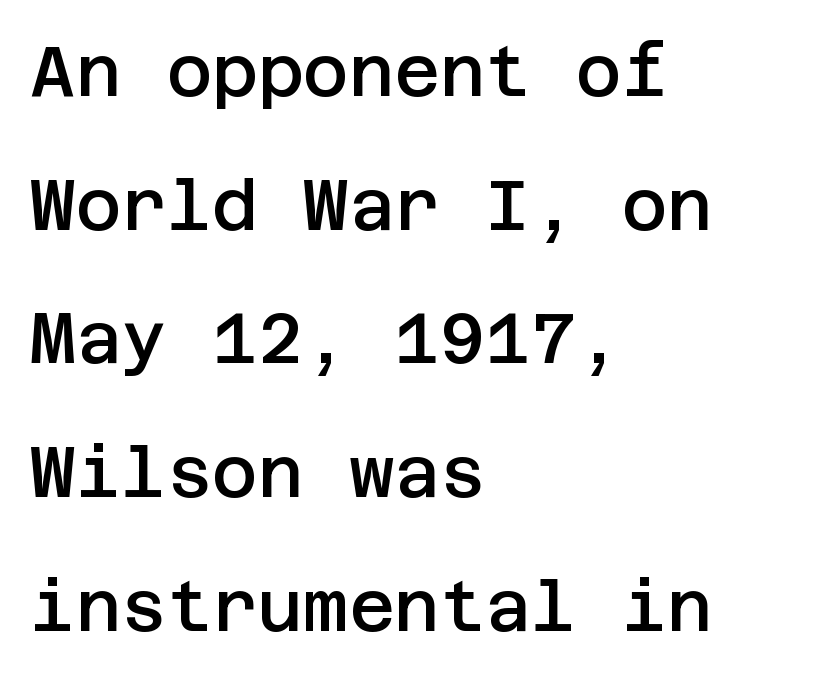
{"serif": "no", "italic": "no", "bold": "semi", "weight": "semibold", "width": "normal", "stroke_contrast": "low", "x_height": "large", "underline": "no", "align": "left", "line_spacing": "loose", "line_spacing_ratio": 1.91, "letter_spacing": "normal", "letter_spacing_em": 0.0, "glyph_px": 70}
